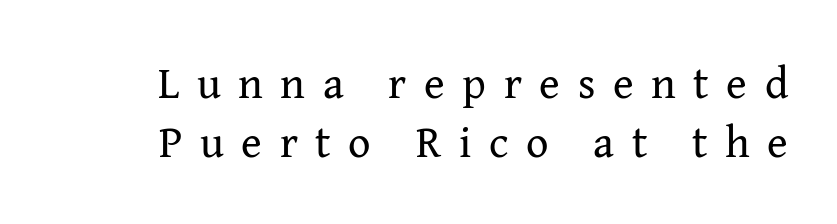
The image shows 44 px regular-weight serif type, upright; set normal line spacing (1.35x), unusually wide letter spacing (+0.4 em), not underlined; medium stroke contrast and a medium x-height.
